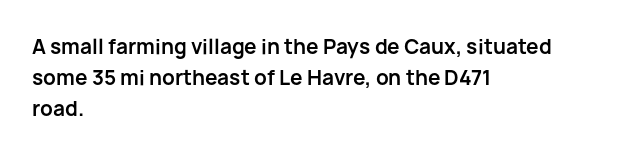
Q: Is the text bold? A: Yes.
Q: Is the text italic (slanted)? A: No, it is upright.
Q: Is the text underlined? A: No.
Q: How is the paragraph aligned? A: Left-aligned.
Q: Is the spacing between letters normal or unusually wide? A: Normal.
Q: Is the spacing between lines tight, normal or loose? A: Normal.
